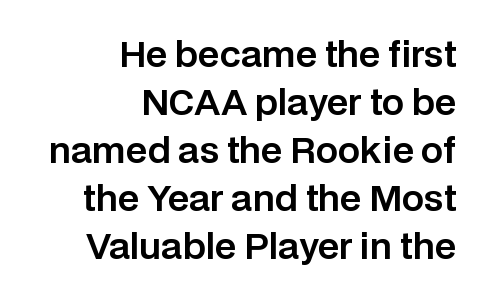
{"serif": "no", "italic": "no", "width": "normal", "stroke_contrast": "low", "x_height": "large", "monospaced": "no", "underline": "no", "align": "right", "line_spacing": "normal", "line_spacing_ratio": 1.37, "letter_spacing": "normal", "letter_spacing_em": 0.0, "glyph_px": 35}
